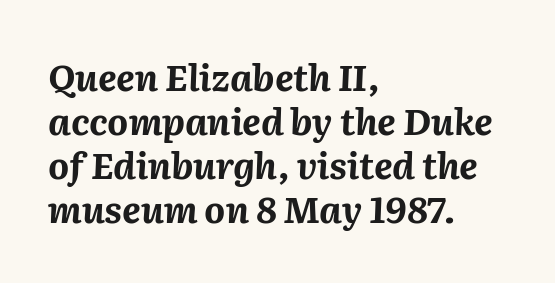
Q: Is the text bold? A: Yes.
Q: Is the text italic (slanted)? A: Yes, it leans right by about 2 degrees.
Q: Is the text underlined? A: No.
Q: How is the paragraph aligned? A: Left-aligned.
Q: Is the spacing between letters normal or unusually wide? A: Normal.
Q: Width (condensed, normal, or wide)? A: Normal.
Q: Stroke contrast? A: Medium.
Q: x-height? A: Medium.
Q: Monospaced? A: No.
